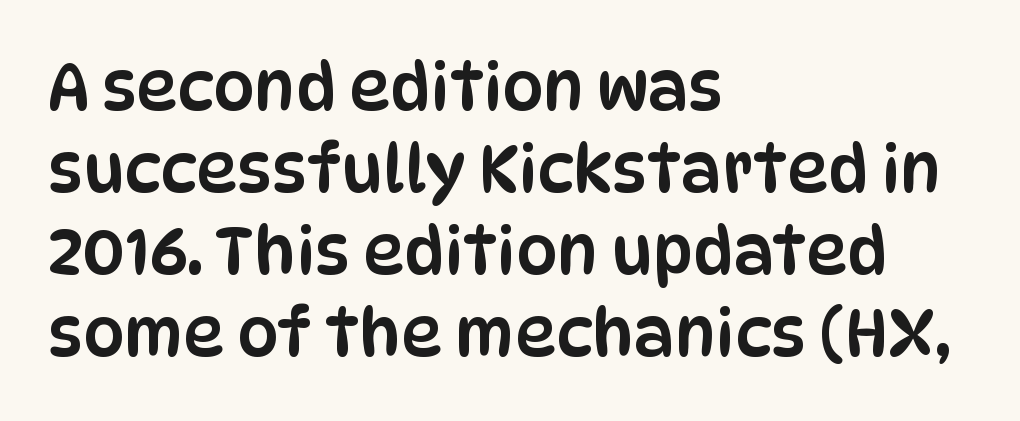
Q: Is the text italic (slanted)? A: No, it is upright.
Q: Is the typeface a serif or a sans-serif typeface? A: Sans-serif.
Q: Is the text underlined? A: No.
Q: How is the paragraph aligned? A: Left-aligned.
Q: Is the spacing between letters normal or unusually wide? A: Normal.
Q: Is the spacing between lines tight, normal or loose? A: Normal.
Q: Width (condensed, normal, or wide)? A: Condensed.
Q: Stroke contrast? A: Low.
Q: x-height? A: Large.
Q: Monospaced? A: No.
